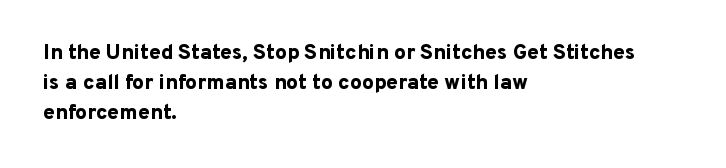
Q: Is the text bold? A: Yes.
Q: Is the text italic (slanted)? A: No, it is upright.
Q: Is the text underlined? A: No.
Q: How is the paragraph aligned? A: Left-aligned.
Q: Is the spacing between letters normal or unusually wide? A: Normal.
Q: Is the spacing between lines tight, normal or loose? A: Normal.
